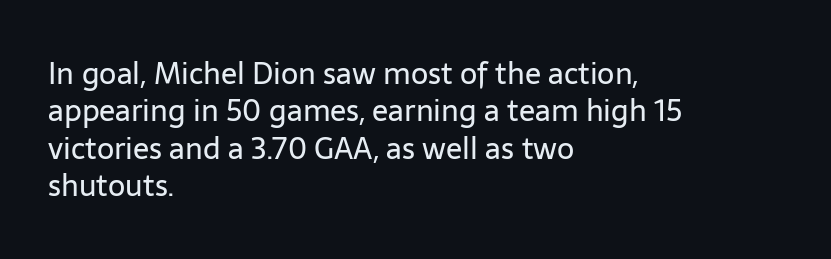
The block of text has a typical density, with ordinary space between rows. A clean baseline with only descenders dipping below it. Think of a printed novel: that variable character pitch is what you see here. Notice how the passage keeps a crisp vertical edge on the left only. Weight class: somewhere from thin through regular.
